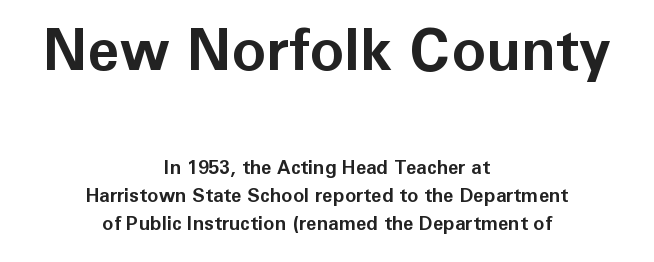
The specimen omits any rule beneath the text block's lines. Size hierarchy here favors the leading block over the trailing one. Are there feet on the stems? There aren't — it's a sans. You could not count columns in this text — the font is proportionally spaced. A typesetter would mark this as roman, not italic. A full-strength bold gives these letters their thick strokes.
